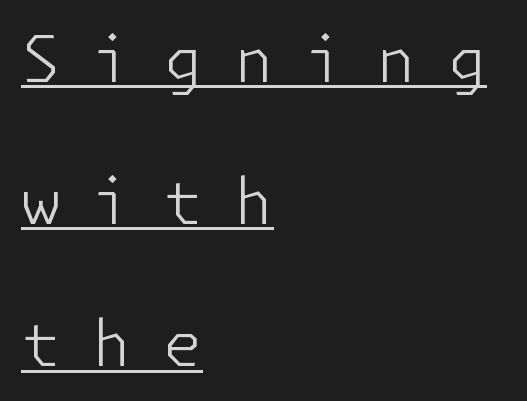
Quick note: underline on. The type is letterspaced generously, with wide tracking. No italicization has been applied; the sample stays upright. The letterforms sit at book weight or below.
